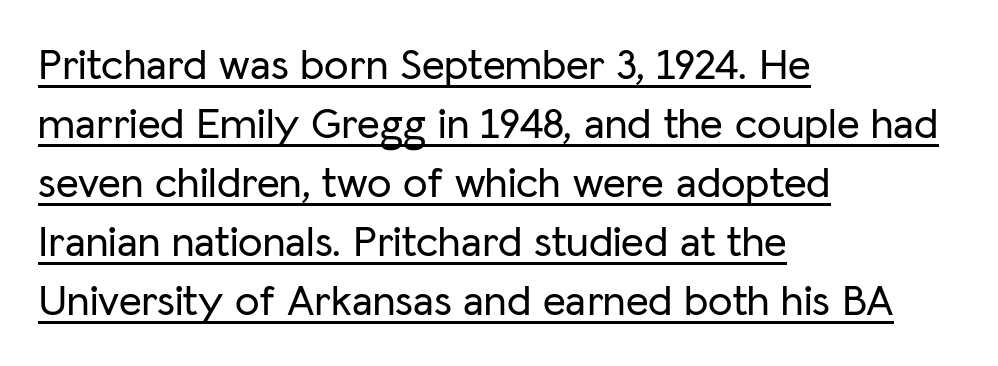
{"serif": "no", "italic": "no", "width": "normal", "stroke_contrast": "low", "x_height": "medium", "monospaced": "no", "underline": "yes", "align": "left", "line_spacing": "normal", "line_spacing_ratio": 1.34, "letter_spacing": "normal", "letter_spacing_em": 0.0, "glyph_px": 44}
